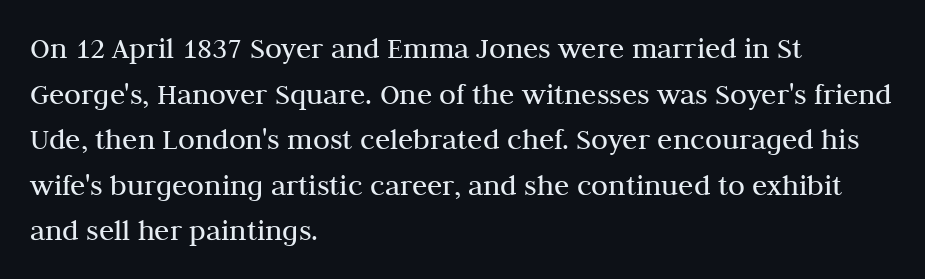
The image shows 31 px regular-weight serif type, upright; set left-aligned, normal line spacing (1.47x), normal letter spacing, not underlined; medium stroke contrast and a medium x-height.
